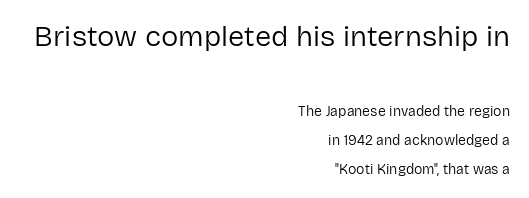
The image shows 29 px regular-weight sans-serif type, upright; set right-aligned, loose line spacing (2.07x), normal letter spacing, not underlined; the first (top) block is 2.07x larger; low stroke contrast and a medium x-height.
